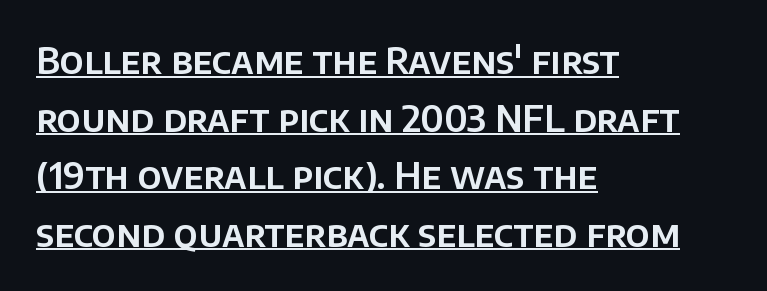
The image shows 36 px sans-serif type, upright; set left-aligned, normal line spacing (1.6x), normal letter spacing, underlined; low stroke contrast and a large x-height.
